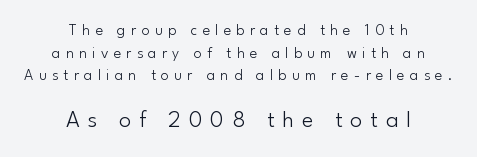
Q: Is the text bold? A: No.
Q: Is the text italic (slanted)? A: No, it is upright.
Q: Is the text underlined? A: No.
Q: How is the paragraph aligned? A: Centered.
Q: Is the spacing between letters normal or unusually wide? A: Unusually wide.
Q: Is the spacing between lines tight, normal or loose? A: Normal.
Q: Which block of text is set in a larger size, the first (top) or the second (bottom)? A: The second (bottom) one.
